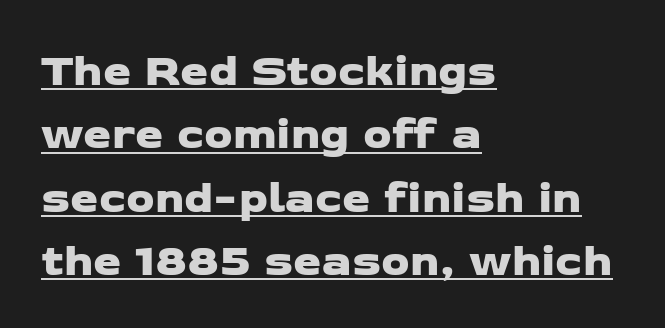
Q: Is the typeface a serif or a sans-serif typeface? A: Sans-serif.
Q: Is the text underlined? A: Yes.
Q: How is the paragraph aligned? A: Left-aligned.
Q: Is the spacing between letters normal or unusually wide? A: Normal.
Q: Is the spacing between lines tight, normal or loose? A: Normal.
Q: Width (condensed, normal, or wide)? A: Wide.
Q: Stroke contrast? A: Low.
Q: x-height? A: Medium.
Q: Monospaced? A: No.
